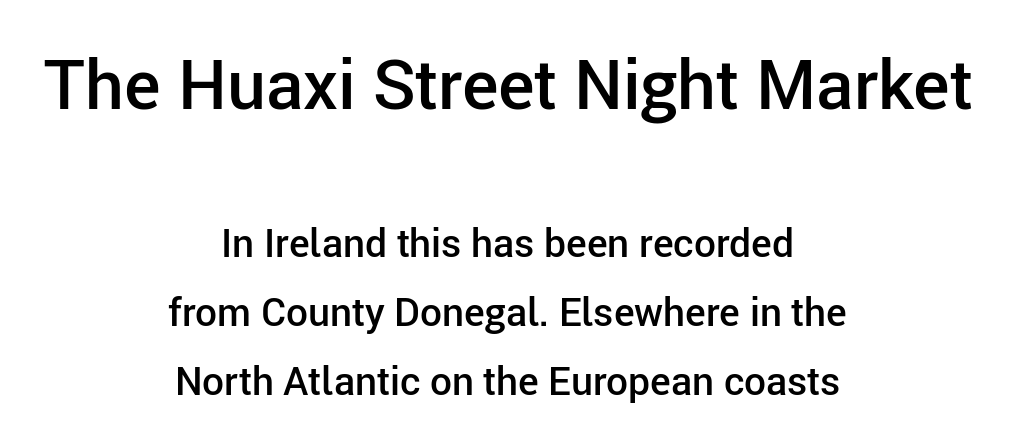
The horizontal fit of the characters is conventional and even. Typeset on center — no edge is straight. Nope, no serifs anywhere on these letters. The gap between lines stays unmarked.
